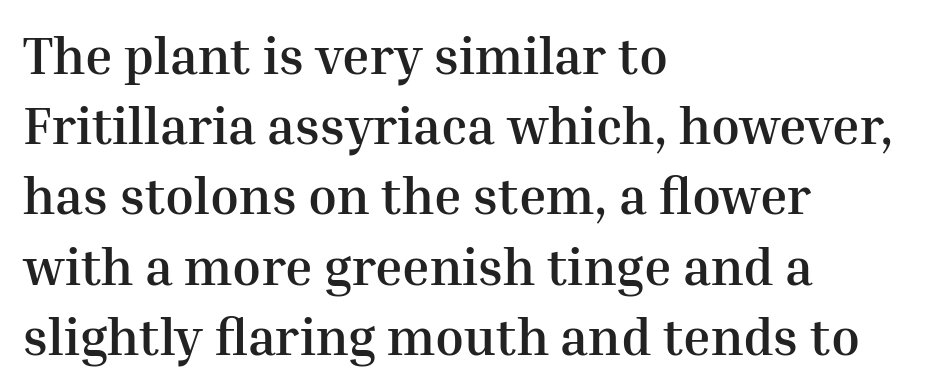
The image shows 52 px semibold serif type, upright; set left-aligned, normal line spacing (1.35x), normal letter spacing, not underlined; medium stroke contrast and a medium x-height.
